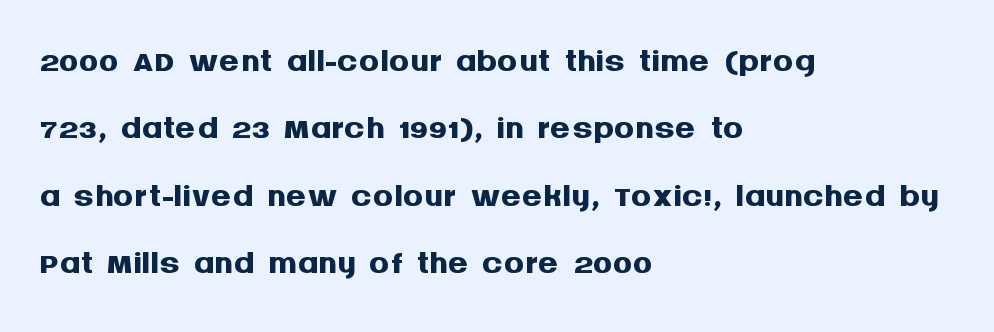
Q: Is the text bold? A: Yes.
Q: Is the text italic (slanted)? A: No, it is upright.
Q: Is the typeface a serif or a sans-serif typeface? A: Sans-serif.
Q: Is the text underlined? A: No.
Q: How is the paragraph aligned? A: Left-aligned.
Q: Is the spacing between letters normal or unusually wide? A: Normal.
Q: Is the spacing between lines tight, normal or loose? A: Normal.
Q: Width (condensed, normal, or wide)? A: Normal.
Q: Stroke contrast? A: Medium.
Q: x-height? A: Large.
Q: Monospaced? A: No.
